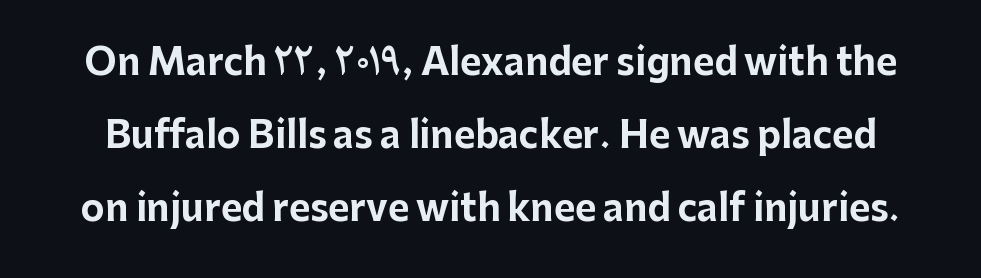
The image shows 36 px bold sans-serif type, upright; set loose line spacing (2.03x), normal letter spacing, not underlined; low stroke contrast and a medium x-height.
